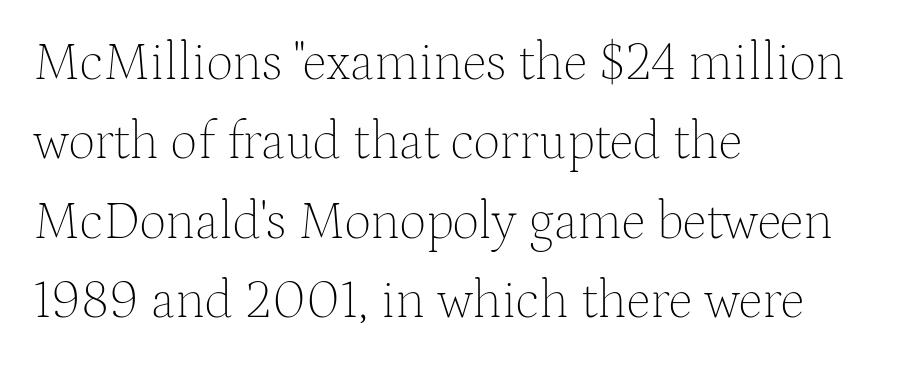
{"serif": "yes", "italic": "no", "bold": "no", "weight": "thin", "width": "normal", "stroke_contrast": "medium", "x_height": "medium", "monospaced": "no", "underline": "no", "align": "left", "line_spacing": "normal", "line_spacing_ratio": 1.5, "letter_spacing": "normal", "letter_spacing_em": 0.0, "glyph_px": 53}
